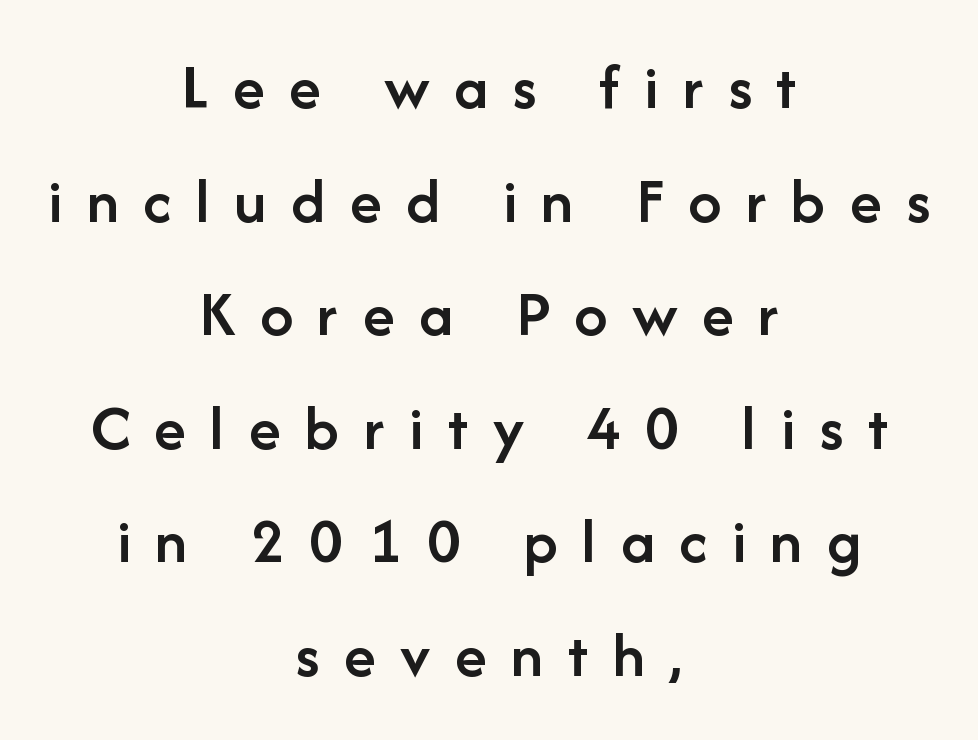
{"serif": "no", "italic": "no", "bold": "semi", "weight": "semibold", "width": "normal", "stroke_contrast": "low", "x_height": "medium", "monospaced": "no", "underline": "no", "align": "center", "line_spacing_ratio": 1.72, "letter_spacing": "wide", "letter_spacing_em": 0.37, "glyph_px": 66}
